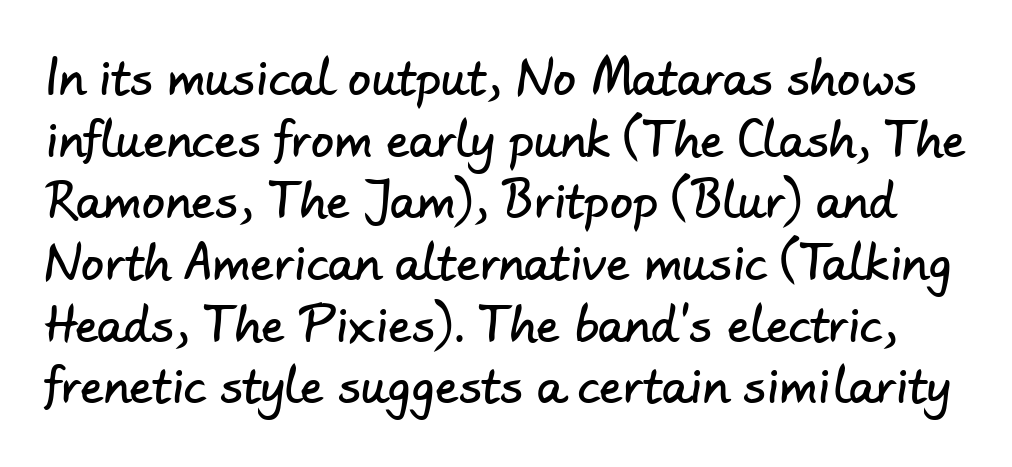
The image shows 46 px sans-serif type; set normal line spacing (1.34x), normal letter spacing, not underlined; low stroke contrast and a small x-height.
